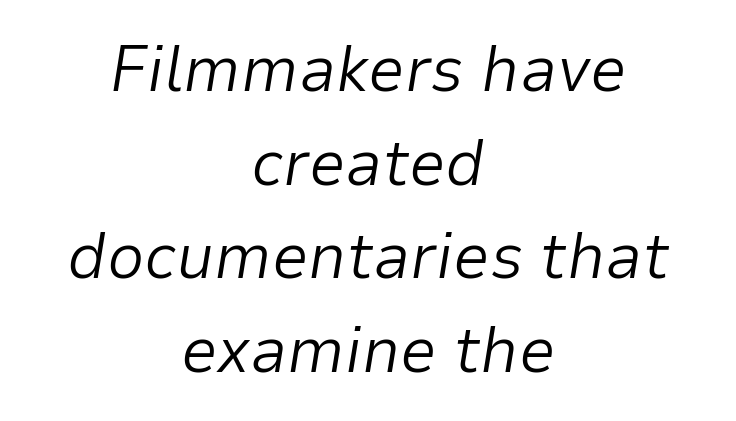
The image shows 66 px light type, italic (leaning right); set centered, normal line spacing (1.42x), normal letter spacing, not underlined; low stroke contrast and a medium x-height.
